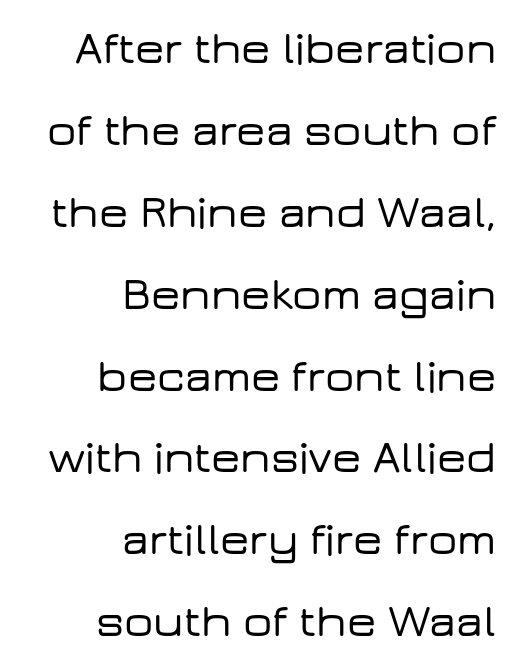
The image shows 46 px wide sans-serif type, upright; set right-aligned, line spacing 1.78x, normal letter spacing, not underlined; low stroke contrast and a medium x-height.
